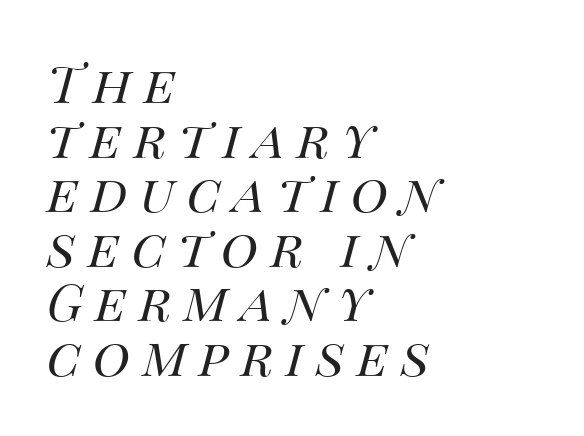
Where is the straight margin? On the left. Rendered with sloped, italic letterforms. These glyphs show unthickened strokes, regular width or finer. Lines of text with bare space underneath. The passage shown is typed in a proportional face where columns would drift. Honestly, the letter spacing is so wide it's the main thing you notice.
